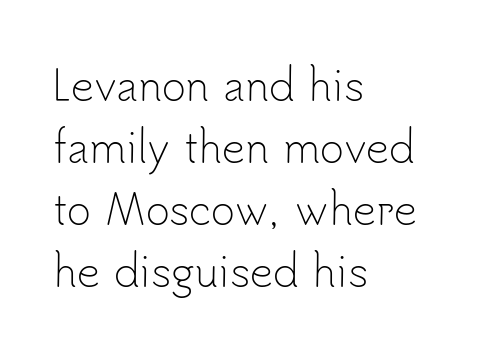
Horizontal alignment here is leftward, the default for most running prose. Nothing heavy about these letters — not bold at all. These lines sit exactly where default settings would place them. The foot of each line stays bare and open.
